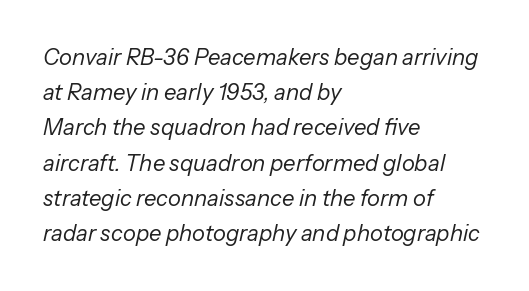
Q: Is the text bold? A: No.
Q: Is the text italic (slanted)? A: Yes, it leans right by about 13 degrees.
Q: Is the text underlined? A: No.
Q: How is the paragraph aligned? A: Left-aligned.
Q: Is the spacing between letters normal or unusually wide? A: Normal.
Q: Is the spacing between lines tight, normal or loose? A: Normal.
